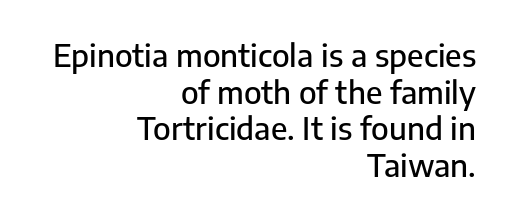
The image shows 31 px sans-serif type, upright; set right-aligned, line spacing 1.18x, normal letter spacing, not underlined; low stroke contrast and a medium x-height.
